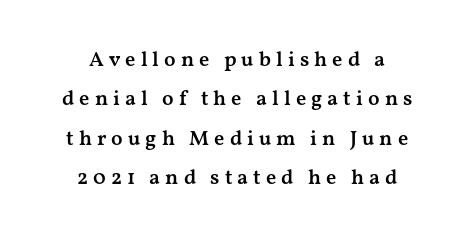
Check under the words: just untouched page. Strokes here are thickened, but only to semibold level. The lettering stays uniformly vertical, giving the passage a roman look. Horizontally, the lines are justified to the midpoint only. Does extra space separate the letters? Yes, quite a lot of it.
